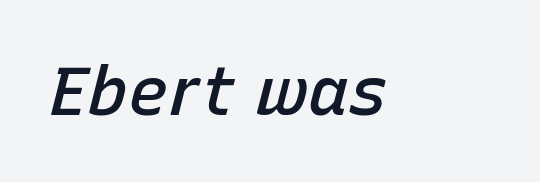
{"italic": "yes", "lean": "right", "slant_degrees": 15, "bold": "semi", "weight": "semibold", "width": "normal", "stroke_contrast": "low", "x_height": "medium", "monospaced": "no", "underline": "no", "letter_spacing": "normal", "letter_spacing_em": 0.0, "glyph_px": 68}
